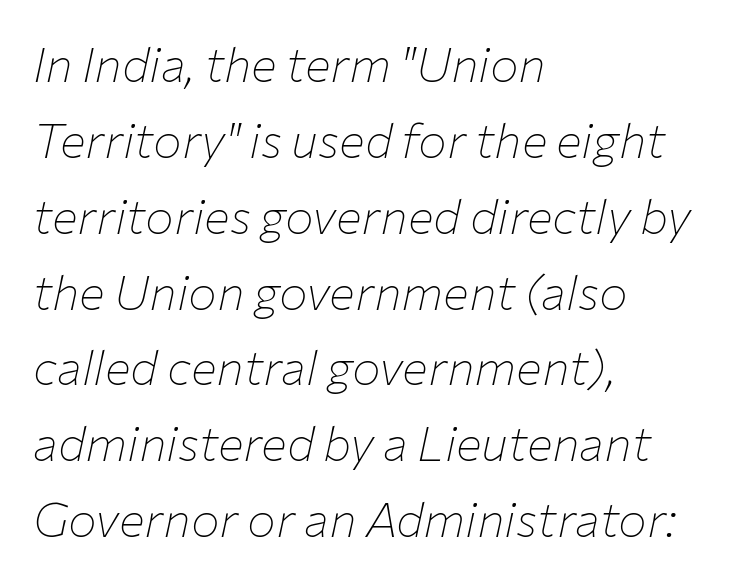
The image shows 48 px thin type, italic (leaning right); set left-aligned, normal line spacing (1.58x), normal letter spacing, not underlined; low stroke contrast and a medium x-height.
